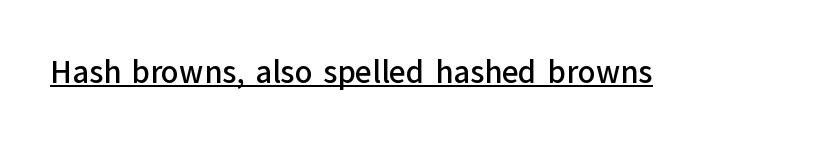
The image shows 32 px sans-serif type, upright; set normal letter spacing, underlined; low stroke contrast and a medium x-height.
